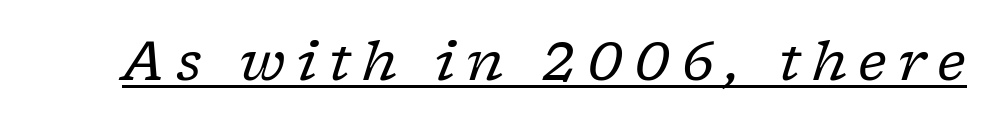
{"serif": "yes", "italic": "yes", "lean": "right", "slant_degrees": 17, "bold": "no", "weight": "regular", "width": "normal", "stroke_contrast": "low", "x_height": "medium", "monospaced": "no", "underline": "yes", "letter_spacing": "wide", "letter_spacing_em": 0.21, "glyph_px": 54}
